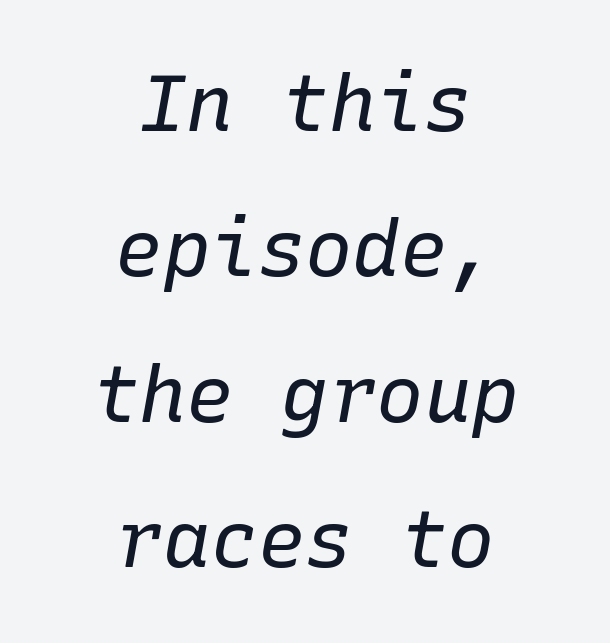
Q: Is the text bold? A: No.
Q: Is the text italic (slanted)? A: Yes, it leans right by about 10 degrees.
Q: Is the text underlined? A: No.
Q: How is the paragraph aligned? A: Centered.
Q: Is the spacing between letters normal or unusually wide? A: Normal.
Q: Width (condensed, normal, or wide)? A: Normal.
Q: Stroke contrast? A: Low.
Q: x-height? A: Medium.
Q: Monospaced? A: Yes.
